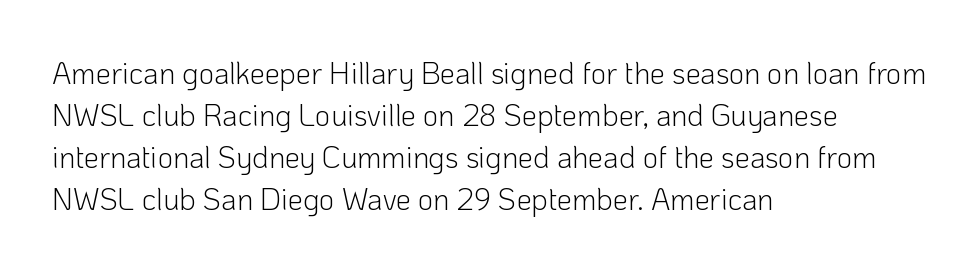
The rendering anchors every line to the left-hand side. The font sits on the lighter half of the weight spectrum, regular included. To sum up the face: it is a sans, with no serifs. Words appear dense and cohesive because spacing is normal. Designer's note — italics off, roman on. The rendering uses natural spacing where letterforms have individual widths.
